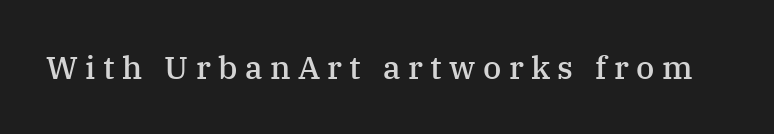
{"serif": "yes", "italic": "no", "bold": "semi", "weight": "semibold", "width": "normal", "stroke_contrast": "medium", "x_height": "medium", "monospaced": "no", "underline": "no", "letter_spacing": "wide", "letter_spacing_em": 0.23, "glyph_px": 32}
